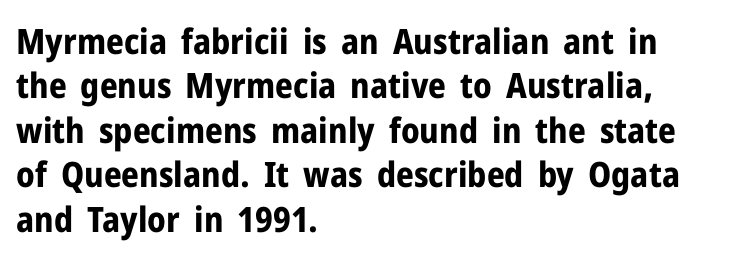
{"serif": "no", "italic": "no", "bold": "yes", "weight": "bold", "width": "normal", "stroke_contrast": "low", "x_height": "medium", "monospaced": "no", "underline": "no", "align": "left", "line_spacing": "normal", "line_spacing_ratio": 1.27, "letter_spacing": "normal", "letter_spacing_em": 0.0, "glyph_px": 35}
